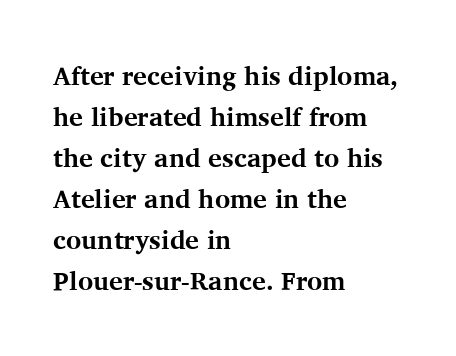
Standard letterfit; no display-style spreading of the glyphs. Compared with typical paragraphs, the rows here are spaced about the same. A bare baseline throughout the passage. Every stem runs plumb, perpendicular to the baseline. The typesetter chose a ragged-right arrangement here. The font is running at its bold setting.
